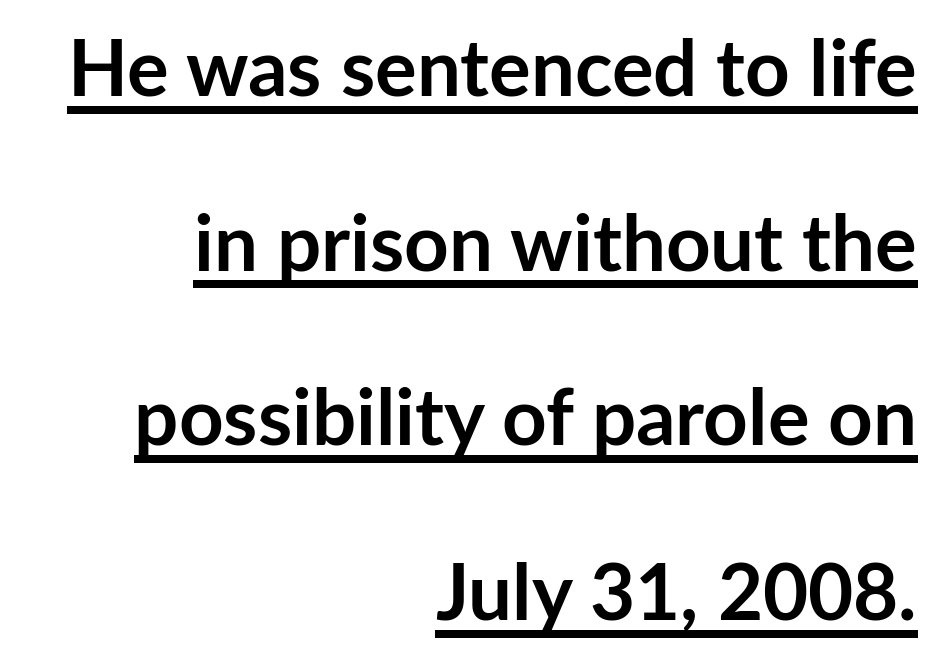
Q: Is the text bold? A: Yes.
Q: Is the text italic (slanted)? A: No, it is upright.
Q: Is the typeface a serif or a sans-serif typeface? A: Sans-serif.
Q: Is the text underlined? A: Yes.
Q: How is the paragraph aligned? A: Right-aligned.
Q: Is the spacing between letters normal or unusually wide? A: Normal.
Q: Is the spacing between lines tight, normal or loose? A: Loose.
Q: Width (condensed, normal, or wide)? A: Normal.
Q: Stroke contrast? A: Low.
Q: x-height? A: Medium.
Q: Monospaced? A: No.
